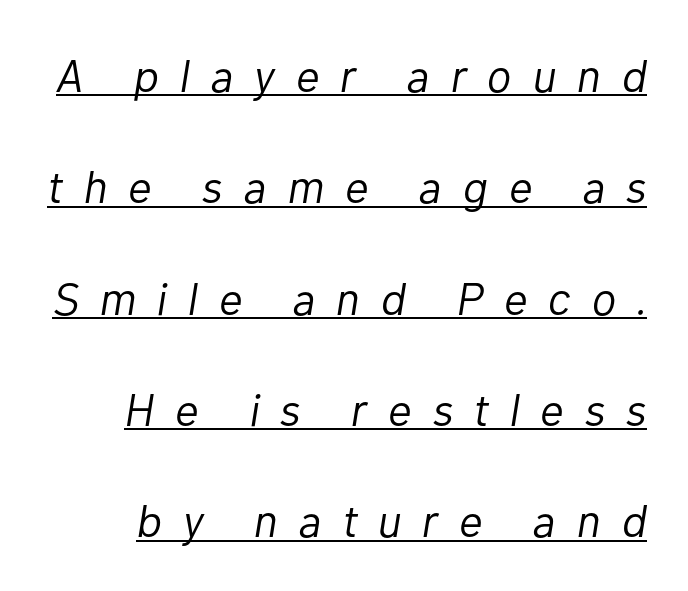
The image shows 46 px light type, italic (leaning right); set loose line spacing (2.42x), unusually wide letter spacing (+0.45 em), underlined; low stroke contrast and a medium x-height.
